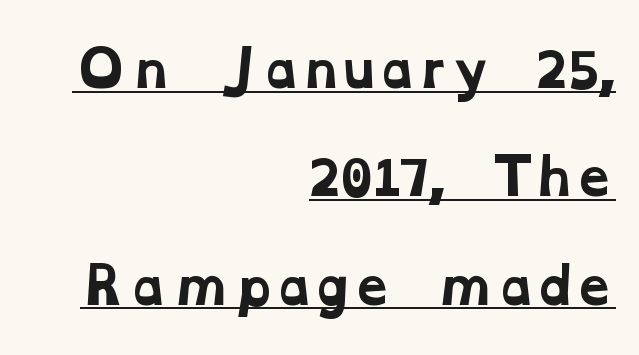
Q: Is the text bold? A: Yes.
Q: Is the typeface a serif or a sans-serif typeface? A: Serif.
Q: Is the text underlined? A: Yes.
Q: How is the paragraph aligned? A: Right-aligned.
Q: Is the spacing between letters normal or unusually wide? A: Normal.
Q: Is the spacing between lines tight, normal or loose? A: Loose.
Q: Width (condensed, normal, or wide)? A: Wide.
Q: Stroke contrast? A: Low.
Q: x-height? A: Medium.
Q: Monospaced? A: No.
